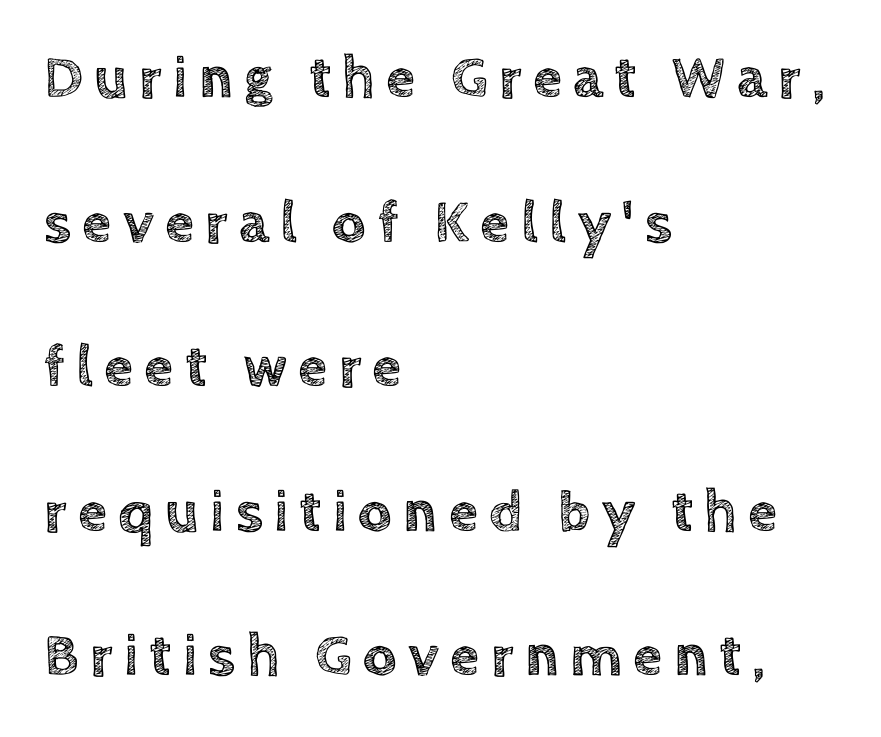
Q: Is the text italic (slanted)? A: No, it is upright.
Q: Is the text underlined? A: No.
Q: How is the paragraph aligned? A: Left-aligned.
Q: Is the spacing between lines tight, normal or loose? A: Loose.
Q: Width (condensed, normal, or wide)? A: Normal.
Q: x-height? A: Large.
Q: Monospaced? A: No.
